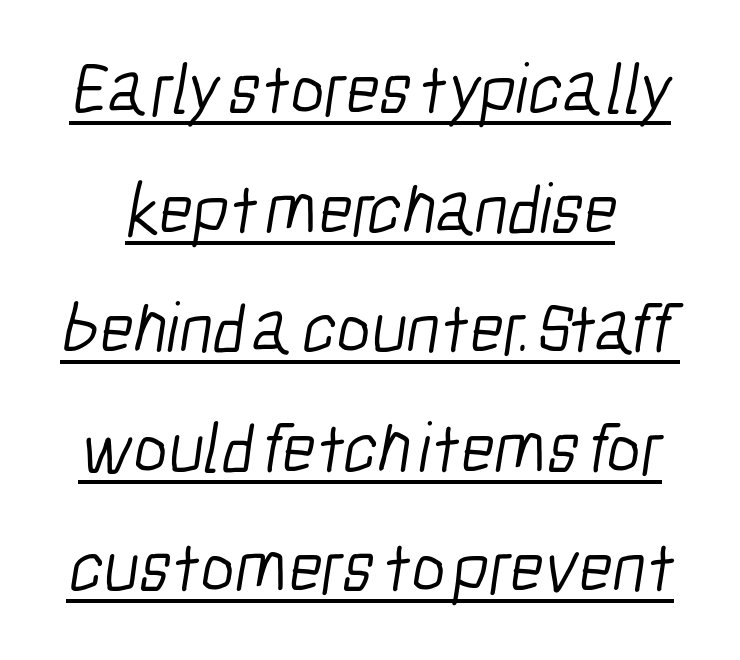
{"serif": "no", "bold": "no", "weight": "light", "width": "condensed", "stroke_contrast": "low", "x_height": "medium", "monospaced": "no", "underline": "yes", "line_spacing": "normal", "line_spacing_ratio": 1.66, "letter_spacing": "normal", "letter_spacing_em": 0.0, "glyph_px": 72}
